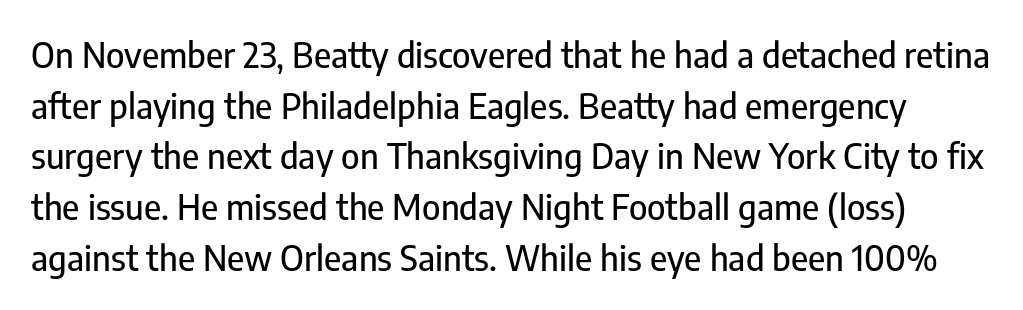
Typographically, this falls in the sans-serif category. If you drew a line through each stem, it would be perfectly vertical. One glance says typical: line gaps are just what's usual. Glance below the letters and you will spot only blank space. The rendering keeps characters at their native spacing. Looks like regular typesetting: each glyph gets only the width it needs.
